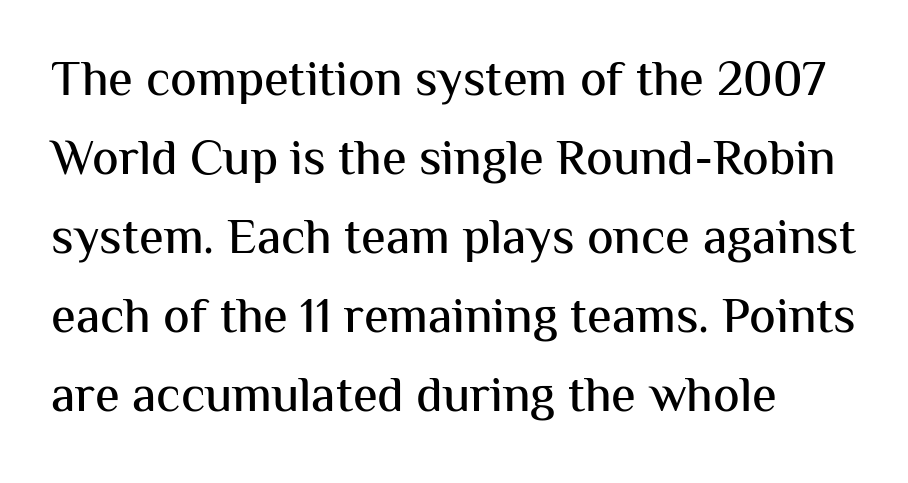
{"serif": "no", "italic": "no", "width": "normal", "stroke_contrast": "medium", "x_height": "medium", "monospaced": "no", "underline": "no", "line_spacing": "normal", "line_spacing_ratio": 1.58, "letter_spacing": "normal", "letter_spacing_em": 0.0, "glyph_px": 50}
